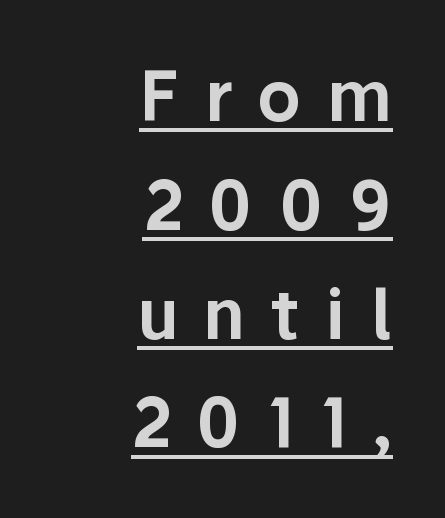
{"serif": "no", "italic": "no", "width": "normal", "stroke_contrast": "low", "x_height": "medium", "monospaced": "no", "underline": "yes", "align": "right", "line_spacing": "normal", "line_spacing_ratio": 1.6, "letter_spacing": "wide", "letter_spacing_em": 0.37, "glyph_px": 68}
